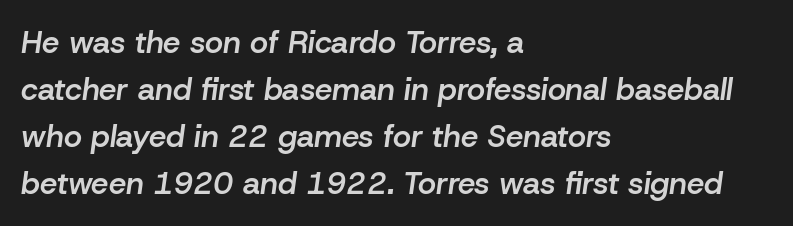
Q: Is the text bold? A: Semi-bold.
Q: Is the text italic (slanted)? A: Yes, it leans right by about 8 degrees.
Q: Is the text underlined? A: No.
Q: How is the paragraph aligned? A: Left-aligned.
Q: Is the spacing between letters normal or unusually wide? A: Normal.
Q: Is the spacing between lines tight, normal or loose? A: Normal.
Q: Width (condensed, normal, or wide)? A: Normal.
Q: Stroke contrast? A: Low.
Q: x-height? A: Medium.
Q: Monospaced? A: No.
